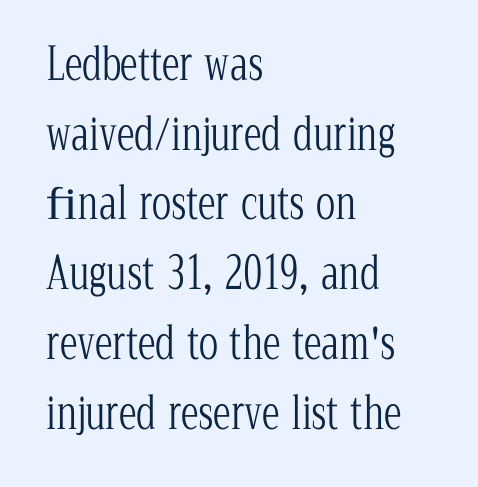
The image shows 45 px light, condensed serif type, upright; set left-aligned, normal line spacing (1.55x), normal letter spacing, not underlined; low stroke contrast and a medium x-height.
